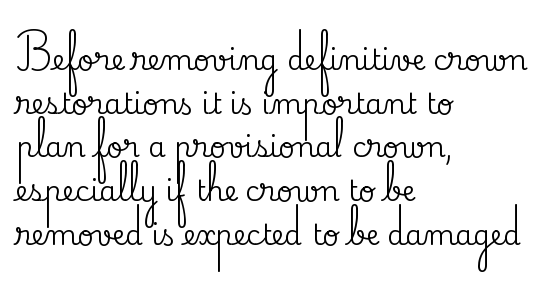
In terms of letterspacing, this is plain default setting. The text block is weighted toward the left margin, trailing off unevenly rightward. No italicization has been applied; the sample stays upright. Spacing verdict: proportional, widths tailored to each character. The lines sit at an ordinary, default distance from one another. Descender tails drop into unmarked territory.
